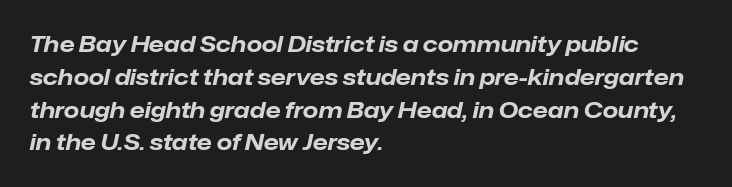
The image shows 22 px bold type, italic (leaning right); set left-aligned, normal line spacing (1.49x), normal letter spacing, not underlined.
